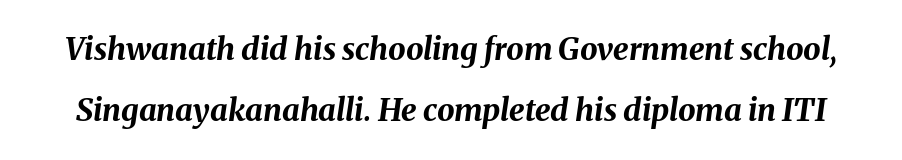
The face used here has a pronounced slope to its letters. Whoever set this chose breathing room over compactness in the vertical rhythm. Weight: bold. Think of a printed novel: that variable character pitch is what you see here. There is no visible air inserted between adjacent glyphs. The passage shown is not underscored anywhere.
